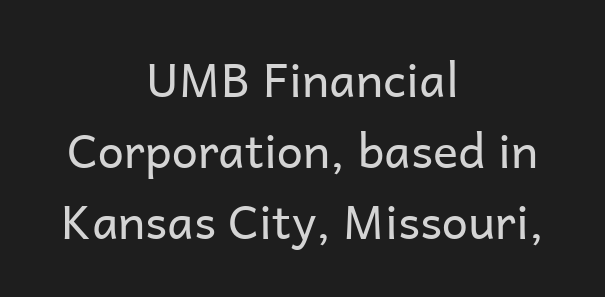
{"serif": "no", "italic": "no", "bold": "no", "weight": "regular", "width": "normal", "stroke_contrast": "low", "x_height": "medium", "monospaced": "no", "underline": "no", "align": "center", "line_spacing": "normal", "line_spacing_ratio": 1.51, "letter_spacing": "normal", "letter_spacing_em": 0.0, "glyph_px": 47}
